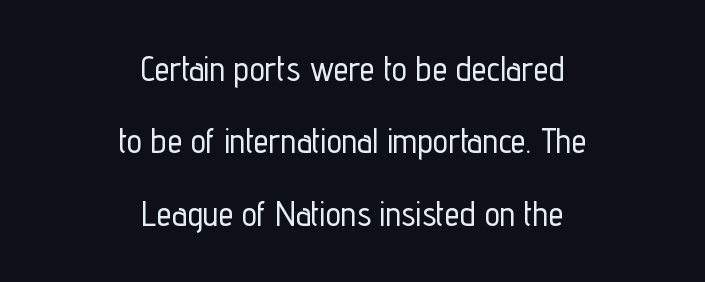
{"serif": "no", "italic": "no", "width": "condensed", "stroke_contrast": "low", "x_height": "medium", "monospaced": "no", "underline": "no", "align": "center", "line_spacing": "loose", "line_spacing_ratio": 2.13, "letter_spacing": "normal", "letter_spacing_em": 0.0, "glyph_px": 34}
